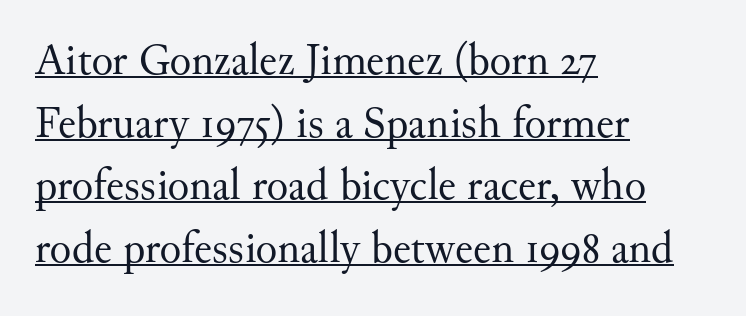
Q: Is the text bold? A: No.
Q: Is the text italic (slanted)? A: No, it is upright.
Q: Is the typeface a serif or a sans-serif typeface? A: Serif.
Q: Is the text underlined? A: Yes.
Q: How is the paragraph aligned? A: Left-aligned.
Q: Is the spacing between letters normal or unusually wide? A: Normal.
Q: Is the spacing between lines tight, normal or loose? A: Normal.
Q: Width (condensed, normal, or wide)? A: Normal.
Q: Stroke contrast? A: Medium.
Q: x-height? A: Small.
Q: Monospaced? A: No.
